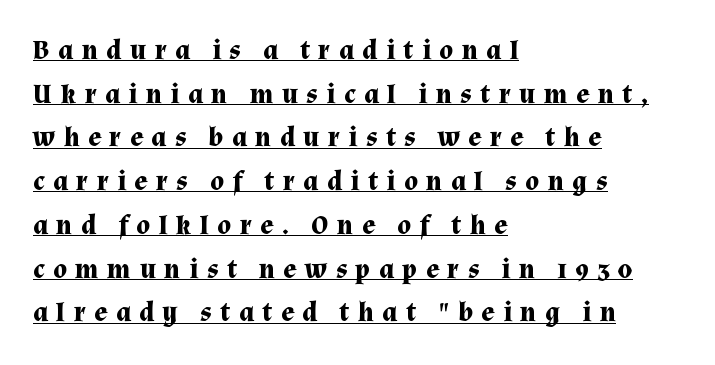
The image shows 27 px bold type, upright; set left-aligned, normal line spacing (1.62x), unusually wide letter spacing (+0.32 em), underlined.
